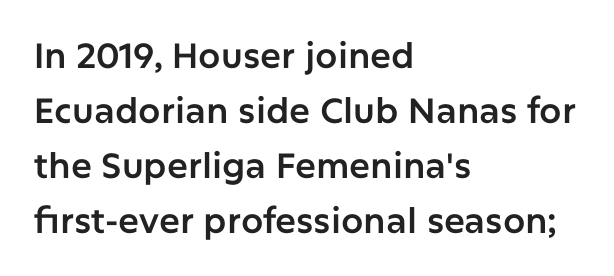
Glyph-to-glyph distance matches everyday printed text. Horizontally, the lines are justified to the leading edge only. A typesetter would call this leading conventional body-copy spacing. Posture: upright roman.
